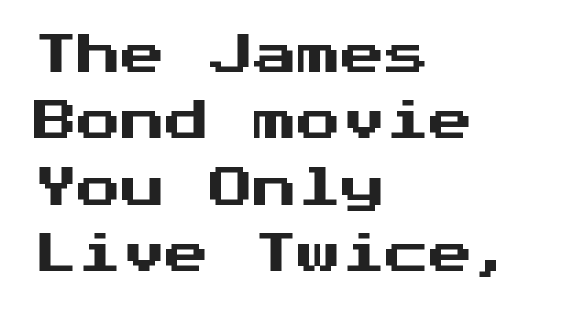
Q: Is the text italic (slanted)? A: No, it is upright.
Q: Is the typeface a serif or a sans-serif typeface? A: Sans-serif.
Q: Is the text underlined? A: No.
Q: How is the paragraph aligned? A: Left-aligned.
Q: Is the spacing between letters normal or unusually wide? A: Normal.
Q: Is the spacing between lines tight, normal or loose? A: Normal.
Q: Width (condensed, normal, or wide)? A: Normal.
Q: Stroke contrast? A: Medium.
Q: x-height? A: Medium.
